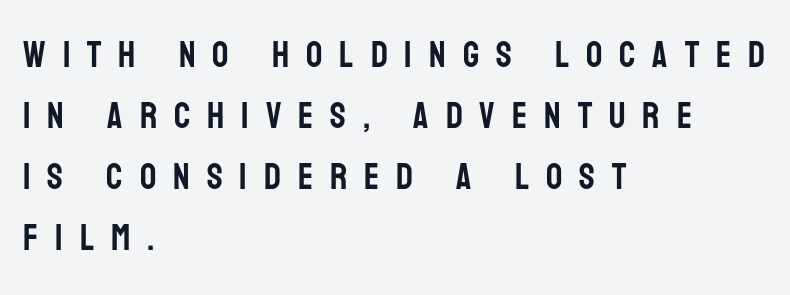
{"serif": "no", "italic": "no", "width": "condensed", "stroke_contrast": "low", "x_height": "large", "monospaced": "no", "underline": "no", "align": "left", "line_spacing": "normal", "line_spacing_ratio": 1.69, "letter_spacing": "wide", "letter_spacing_em": 0.47, "glyph_px": 36}
